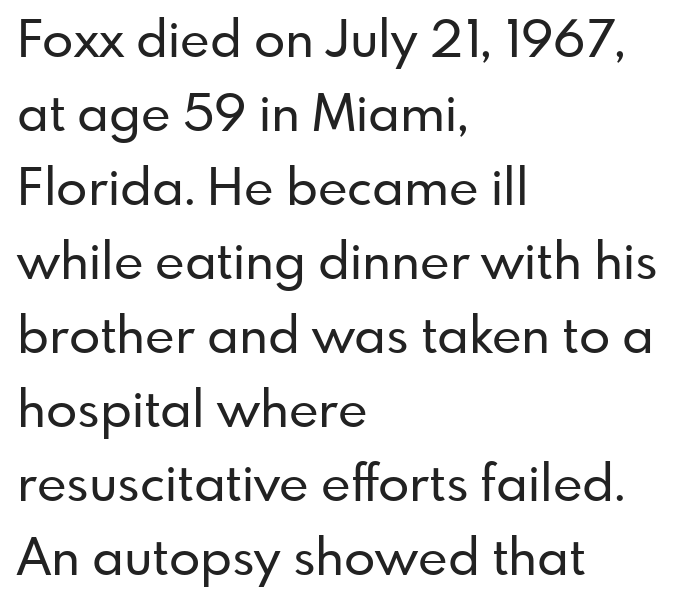
The image shows 51 px sans-serif type, upright; set left-aligned, normal line spacing (1.45x), normal letter spacing, not underlined; low stroke contrast and a small x-height.
